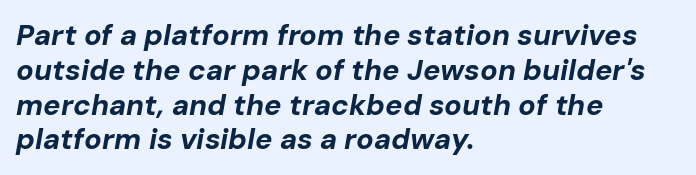
Observe the lean: these are italic letterforms. Line starts are locked; line ends wander. Note the varied advance widths — an 'i' is clearly narrower than an 'm'. This rendering leaves character spacing at its baseline value. Each glyph is drawn with heavy, bold strokes.
